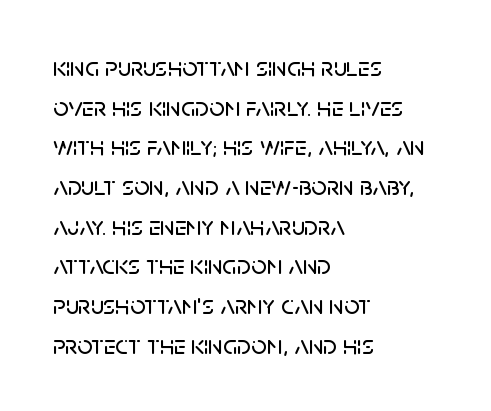
Q: Is the text italic (slanted)? A: No, it is upright.
Q: Is the text underlined? A: No.
Q: How is the paragraph aligned? A: Left-aligned.
Q: Is the spacing between letters normal or unusually wide? A: Normal.
Q: Is the spacing between lines tight, normal or loose? A: Normal.
